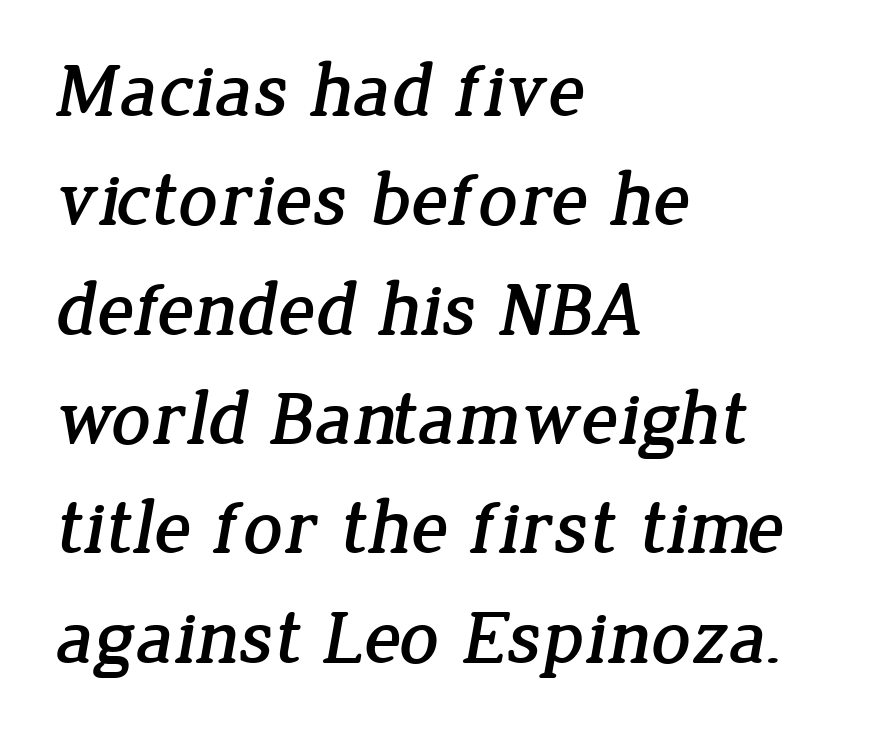
Q: Is the typeface a serif or a sans-serif typeface? A: Serif.
Q: Is the text underlined? A: No.
Q: How is the paragraph aligned? A: Left-aligned.
Q: Is the spacing between letters normal or unusually wide? A: Normal.
Q: Is the spacing between lines tight, normal or loose? A: Normal.
Q: Width (condensed, normal, or wide)? A: Normal.
Q: Stroke contrast? A: Low.
Q: x-height? A: Medium.
Q: Monospaced? A: No.
